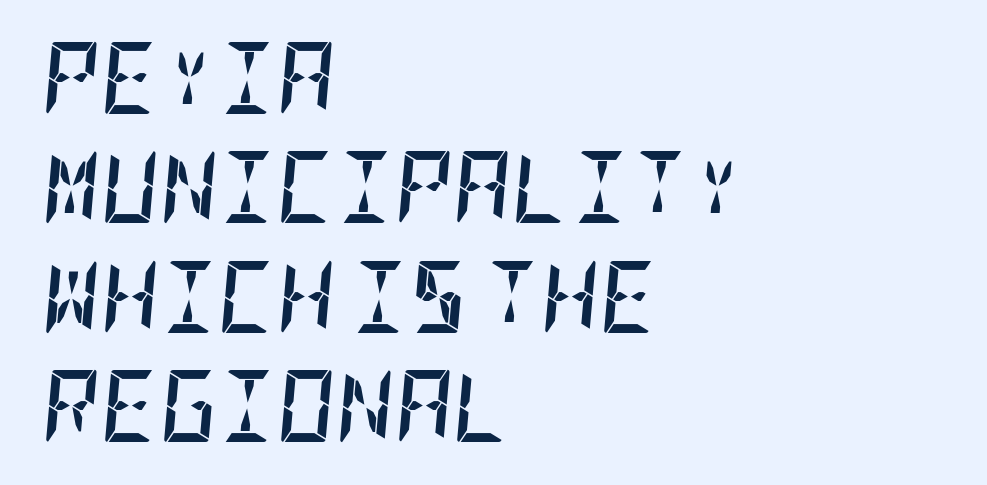
The image shows 72 px semibold, condensed type, italic (leaning right); set left-aligned, normal line spacing (1.52x), normal letter spacing, not underlined; low stroke contrast and a large x-height.
